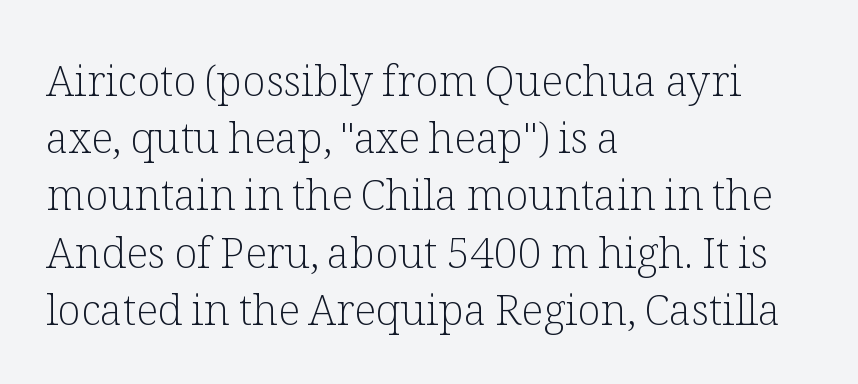
{"serif": "yes", "italic": "no", "bold": "no", "weight": "light", "width": "normal", "stroke_contrast": "low", "x_height": "medium", "monospaced": "no", "underline": "no", "align": "left", "line_spacing": "normal", "line_spacing_ratio": 1.33, "letter_spacing": "normal", "letter_spacing_em": 0.0, "glyph_px": 43}
